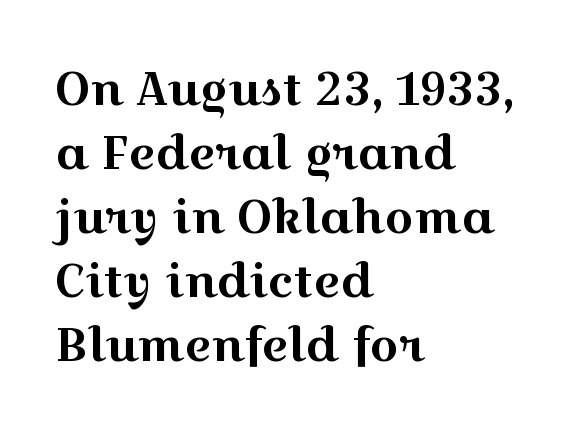
Q: Is the text italic (slanted)? A: No, it is upright.
Q: Is the typeface a serif or a sans-serif typeface? A: Serif.
Q: Is the text underlined? A: No.
Q: How is the paragraph aligned? A: Left-aligned.
Q: Is the spacing between letters normal or unusually wide? A: Normal.
Q: Is the spacing between lines tight, normal or loose? A: Normal.
Q: Width (condensed, normal, or wide)? A: Wide.
Q: x-height? A: Medium.
Q: Monospaced? A: No.
